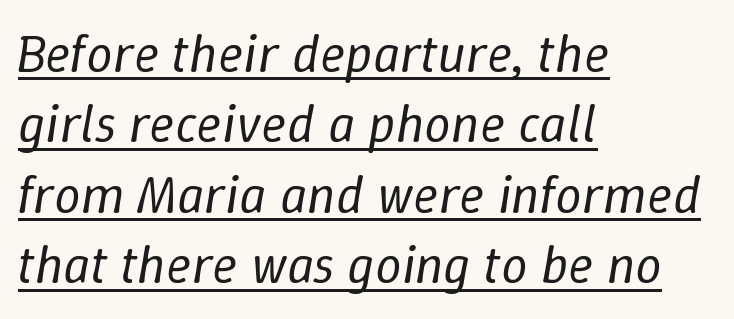
{"italic": "yes", "lean": "right", "slant_degrees": 9, "bold": "no", "weight": "regular", "width": "normal", "stroke_contrast": "low", "x_height": "medium", "monospaced": "no", "underline": "yes", "align": "left", "line_spacing": "normal", "line_spacing_ratio": 1.33, "letter_spacing": "normal", "letter_spacing_em": 0.0, "glyph_px": 53}
